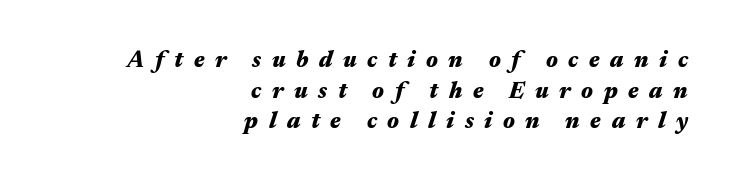
{"italic": "yes", "lean": "right", "slant_degrees": 17, "bold": "yes", "underline": "no", "align": "right", "line_spacing": "normal", "line_spacing_ratio": 1.33, "letter_spacing": "wide", "letter_spacing_em": 0.46, "glyph_px": 23}
